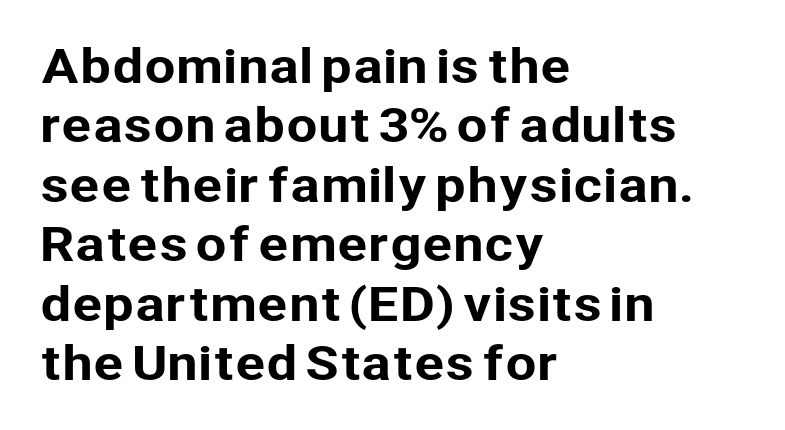
The image shows 45 px sans-serif type, upright; set left-aligned, normal line spacing (1.32x), normal letter spacing, not underlined; low stroke contrast and a medium x-height.
